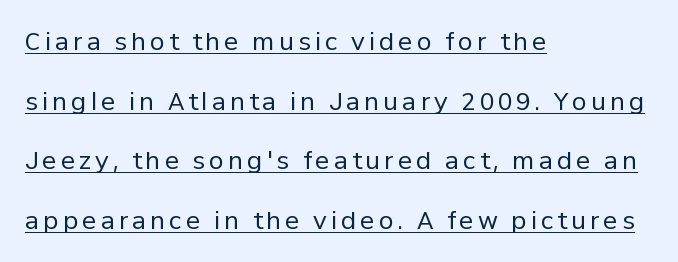
Q: Is the text bold? A: No.
Q: Is the text italic (slanted)? A: No, it is upright.
Q: Is the text underlined? A: Yes.
Q: How is the paragraph aligned? A: Left-aligned.
Q: Is the spacing between lines tight, normal or loose? A: Loose.
